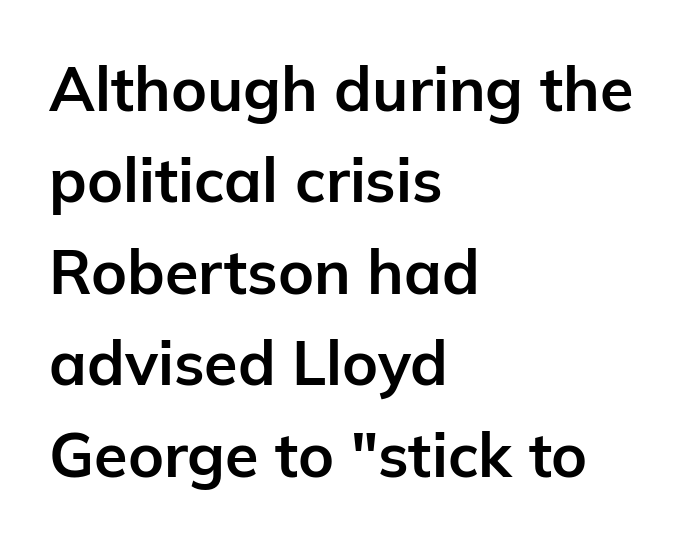
{"serif": "no", "italic": "no", "bold": "yes", "weight": "bold", "width": "normal", "stroke_contrast": "low", "x_height": "medium", "monospaced": "no", "underline": "no", "align": "left", "line_spacing": "normal", "line_spacing_ratio": 1.5, "letter_spacing": "normal", "letter_spacing_em": 0.0, "glyph_px": 61}
